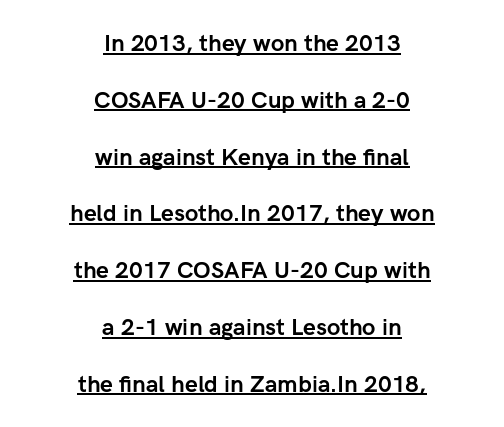
The image shows 23 px bold type, upright; set centered, loose line spacing (2.47x), normal letter spacing, underlined.
